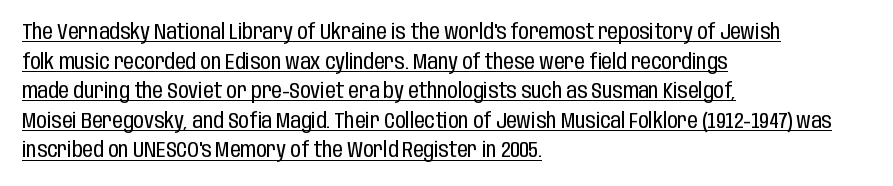
{"italic": "no", "bold": "no", "underline": "yes", "align": "left", "line_spacing": "normal", "line_spacing_ratio": 1.41, "letter_spacing": "normal", "letter_spacing_em": 0.0, "glyph_px": 21}
